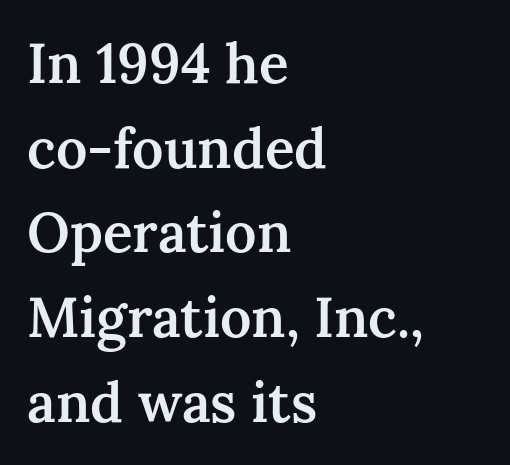
Q: Is the text bold? A: Semi-bold.
Q: Is the text italic (slanted)? A: No, it is upright.
Q: Is the typeface a serif or a sans-serif typeface? A: Serif.
Q: Is the text underlined? A: No.
Q: How is the paragraph aligned? A: Left-aligned.
Q: Is the spacing between letters normal or unusually wide? A: Normal.
Q: Is the spacing between lines tight, normal or loose? A: Normal.
Q: Width (condensed, normal, or wide)? A: Normal.
Q: Stroke contrast? A: Medium.
Q: x-height? A: Medium.
Q: Monospaced? A: No.
